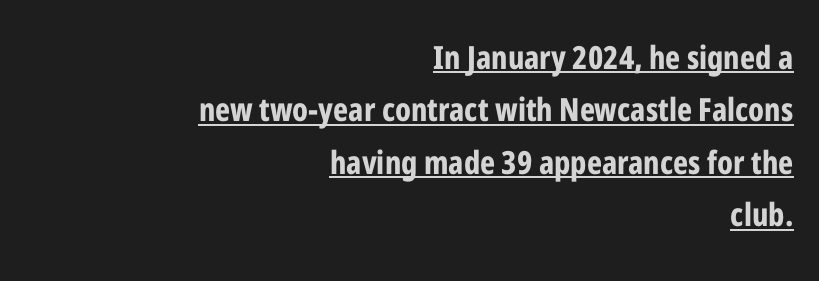
Do the characters align in a grid? No, the font is proportional. You'd pick this weight for a headline — it's a proper bold. The letters stand straight up with perfectly vertical stems. The leading is moderate, giving the passage an even texture. The specimen includes a rule beneath the text block's lines. The rendering keeps characters at their native spacing.
